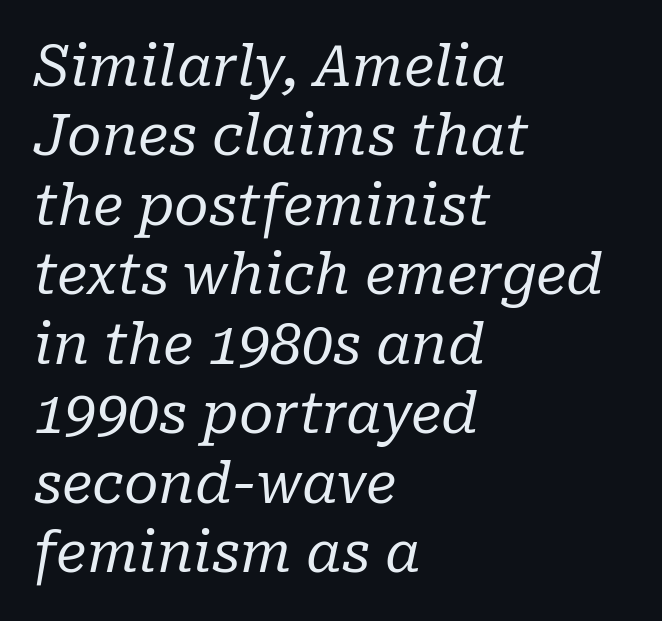
The face used here is seriffed, in the tradition of book romans. There's an unmistakable incline to the writing here. The face used here is rendered with its standard letterfit. The passage is arranged the way most books set body copy — flush left.
